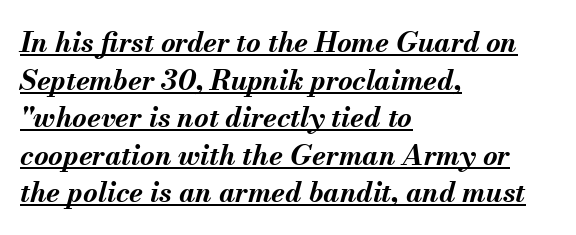
The image shows 28 px bold type, italic (leaning right); set left-aligned, normal line spacing (1.34x), normal letter spacing, underlined; medium stroke contrast and a small x-height.
